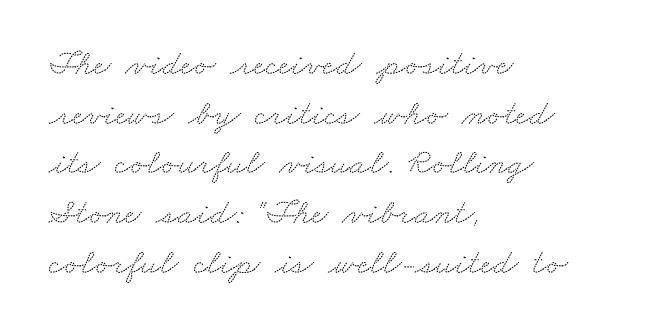
The image shows 36 px wide serif type; set left-aligned, normal line spacing (1.38x), normal letter spacing, not underlined; medium stroke contrast and a small x-height.
